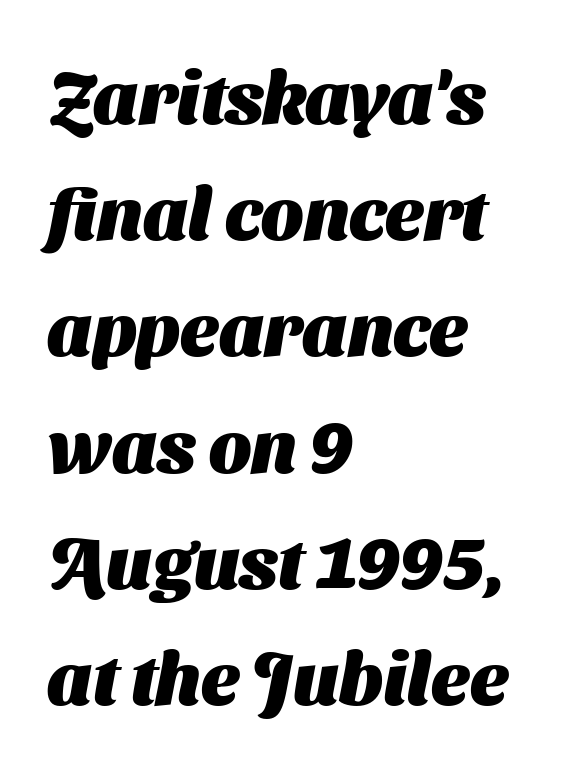
{"serif": "no", "bold": "yes", "weight": "heavy", "width": "normal", "stroke_contrast": "medium", "x_height": "medium", "monospaced": "no", "underline": "no", "align": "left", "line_spacing": "normal", "line_spacing_ratio": 1.57, "letter_spacing": "normal", "letter_spacing_em": 0.0, "glyph_px": 74}
